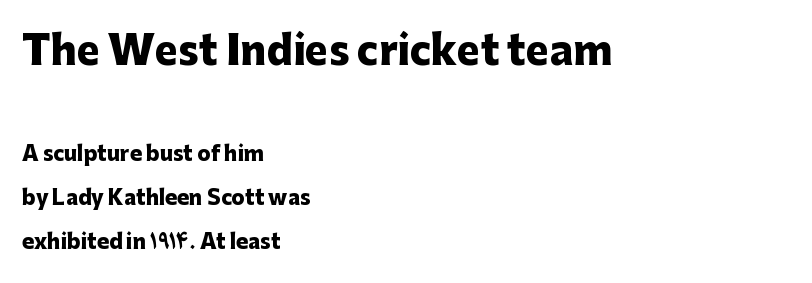
Students, observe: this is what heavily led, spacious text looks like. Proportional: the letters do not fall into vertical columns. Horizontally, the lines are justified to the leading edge only. The specimen omits any rule beneath the text block's lines.
